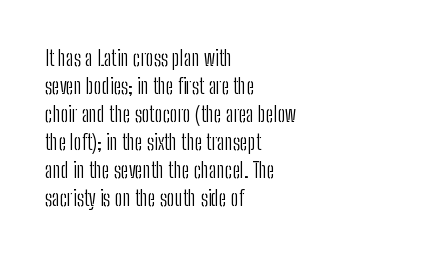
The paragraph has a hard left edge and a soft right edge. Rows of type keep a routine distance in the vertical direction. The letters sit at their default tracking, neither squeezed nor spread. Posture: vertical.
